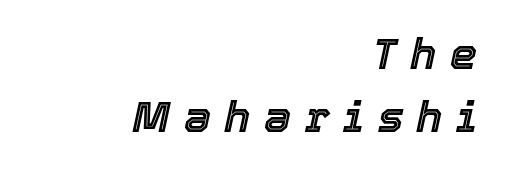
Q: Is the text italic (slanted)? A: Yes, it leans right by about 12 degrees.
Q: Is the text underlined? A: No.
Q: How is the paragraph aligned? A: Right-aligned.
Q: Is the spacing between letters normal or unusually wide? A: Unusually wide.
Q: Is the spacing between lines tight, normal or loose? A: Normal.
Q: Width (condensed, normal, or wide)? A: Normal.
Q: x-height? A: Medium.
Q: Monospaced? A: No.
